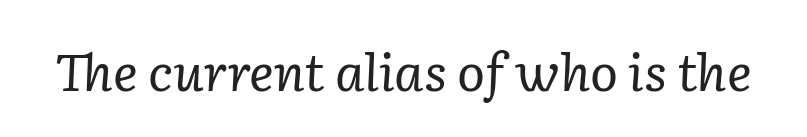
The image shows 52 px regular-weight serif type, italic (leaning right); set normal letter spacing, not underlined; low stroke contrast and a medium x-height.
